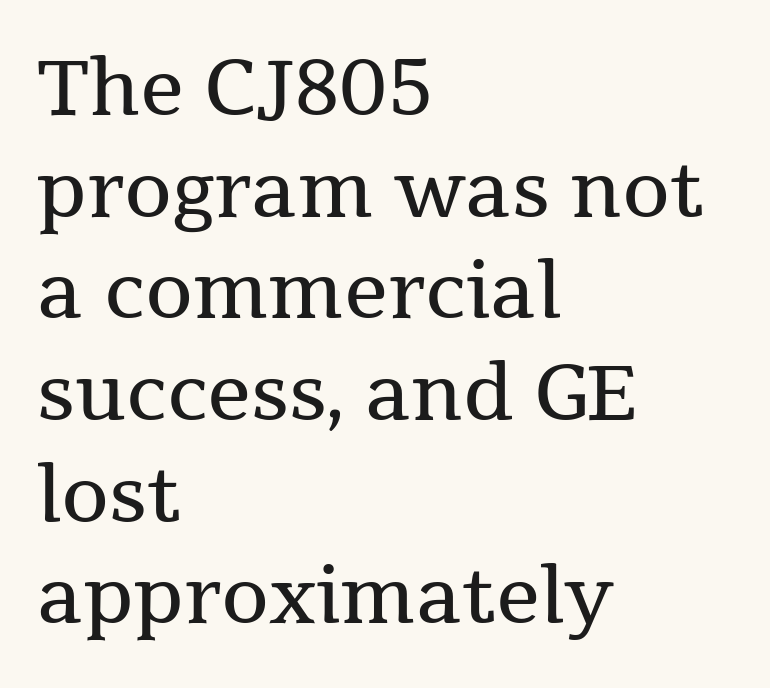
{"serif": "yes", "italic": "no", "bold": "no", "weight": "regular", "width": "normal", "stroke_contrast": "medium", "x_height": "medium", "monospaced": "no", "underline": "no", "align": "left", "line_spacing": "normal", "line_spacing_ratio": 1.32, "letter_spacing": "normal", "letter_spacing_em": 0.0, "glyph_px": 77}
